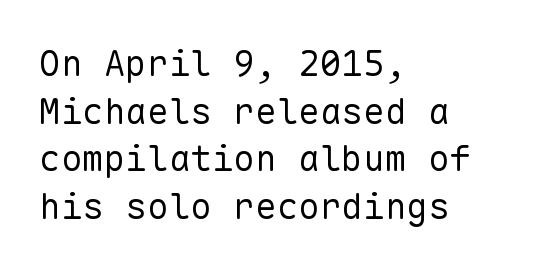
The image shows 36 px regular-weight sans-serif type, upright, monospaced; set left-aligned, normal line spacing (1.32x), normal letter spacing, not underlined; low stroke contrast and a medium x-height.
